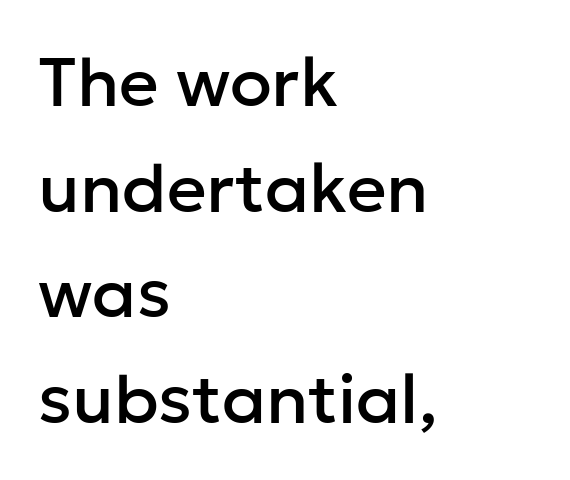
{"serif": "no", "italic": "no", "width": "normal", "stroke_contrast": "low", "x_height": "medium", "monospaced": "no", "underline": "no", "align": "left", "line_spacing": "normal", "line_spacing_ratio": 1.53, "letter_spacing": "normal", "letter_spacing_em": 0.0, "glyph_px": 69}
